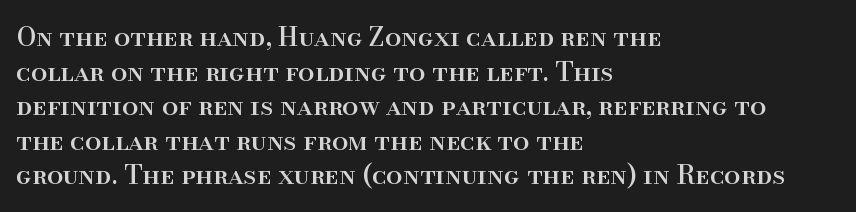
{"italic": "no", "underline": "no", "align": "left", "line_spacing": "normal", "line_spacing_ratio": 1.33, "letter_spacing": "normal", "letter_spacing_em": 0.0, "glyph_px": 26}
